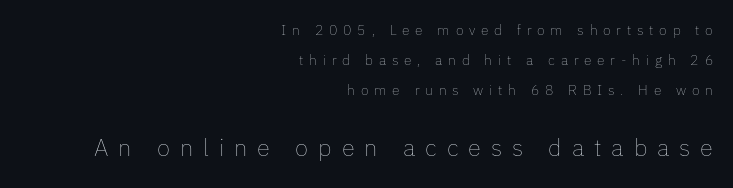
The image shows 24 px text type, upright; set right-aligned, loose line spacing (2.16x), unusually wide letter spacing (+0.41 em), not underlined; the second (bottom) block is 1.71x larger.
